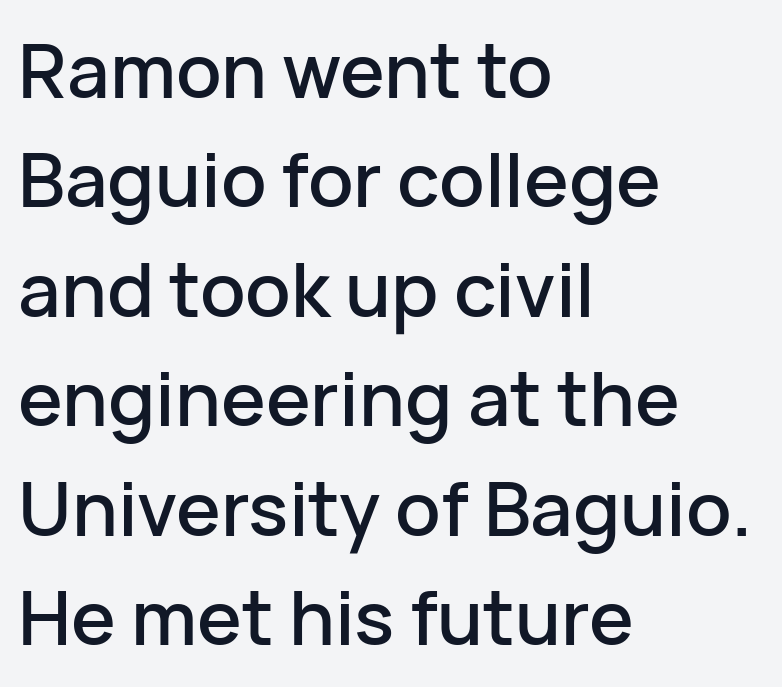
The line texture is even and compact thanks to regular tracking. Each letter keeps its own natural width here, so spacing adapts to shape. The letters stand upright; this is a roman face. I'd call this a sans setting — the letters go barefoot. The area under the type is left untouched.
